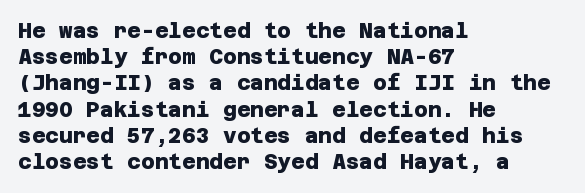
Q: Is the text bold? A: Yes.
Q: Is the text underlined? A: No.
Q: How is the paragraph aligned? A: Left-aligned.
Q: Is the spacing between letters normal or unusually wide? A: Normal.
Q: Is the spacing between lines tight, normal or loose? A: Normal.
